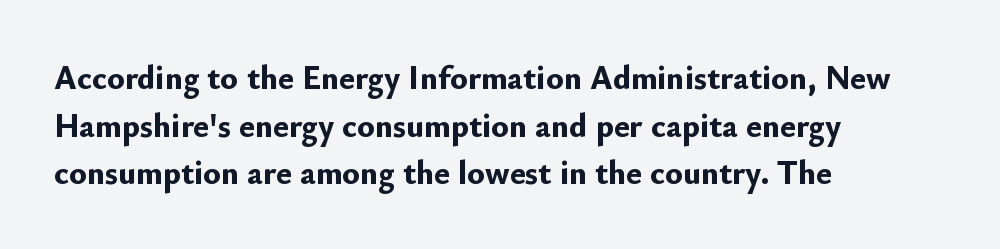
The image shows 33 px bold sans-serif type, upright; set left-aligned, normal line spacing (1.44x), normal letter spacing, not underlined; low stroke contrast and a small x-height.
